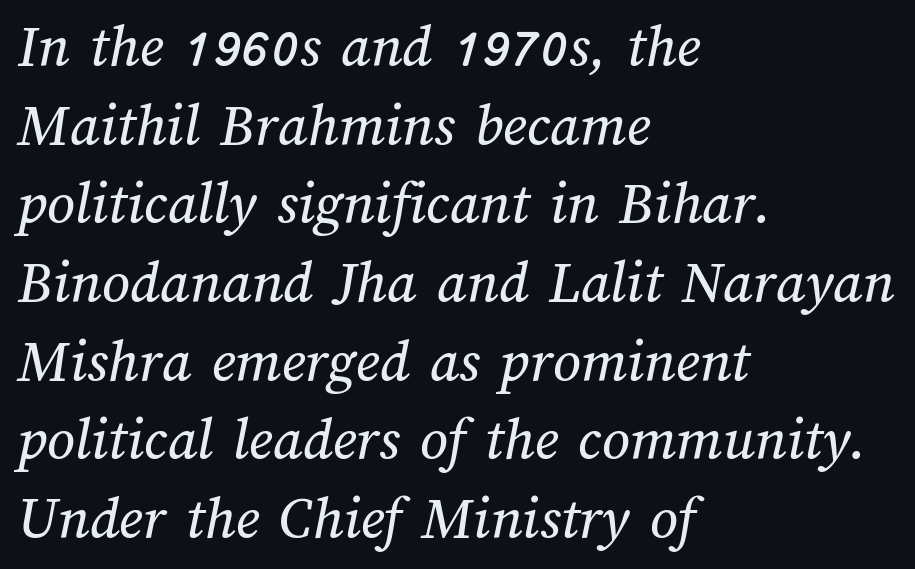
The image shows 61 px text type; set left-aligned, normal line spacing (1.29x), normal letter spacing, not underlined; medium stroke contrast and a medium x-height.
